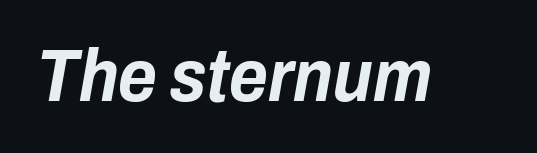
Q: Is the text bold? A: Yes.
Q: Is the text italic (slanted)? A: Yes, it leans right by about 10 degrees.
Q: Is the text underlined? A: No.
Q: Is the spacing between letters normal or unusually wide? A: Normal.
Q: Width (condensed, normal, or wide)? A: Condensed.
Q: Stroke contrast? A: Low.
Q: x-height? A: Medium.
Q: Monospaced? A: No.
